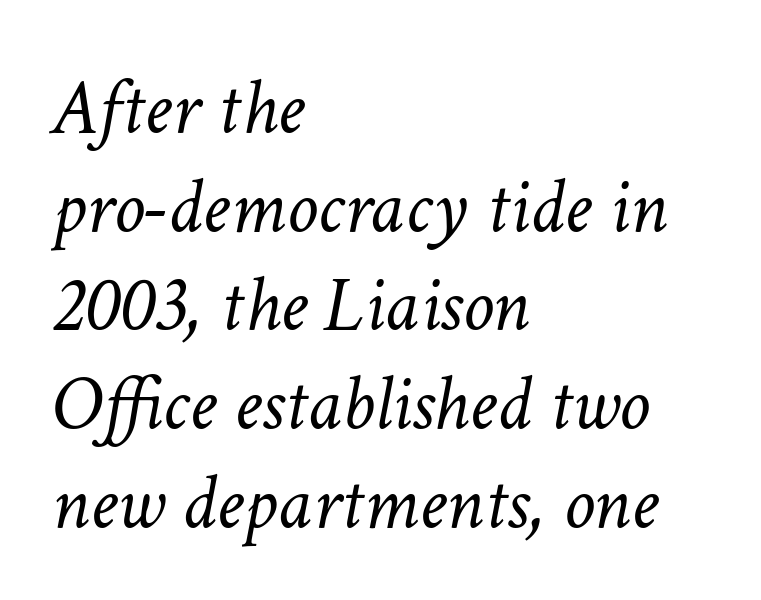
The image shows 79 px light type, italic (leaning right); set left-aligned, normal line spacing (1.25x), normal letter spacing, not underlined; low stroke contrast and a medium x-height.
